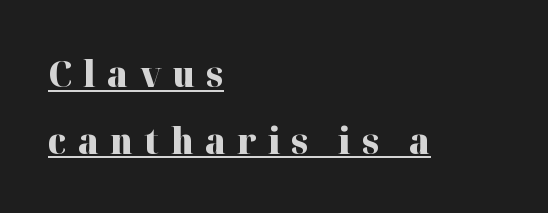
The image shows 36 px heavy serif type, upright; set left-aligned, line spacing 1.85x, unusually wide letter spacing (+0.31 em), underlined; high stroke contrast and a medium x-height.
